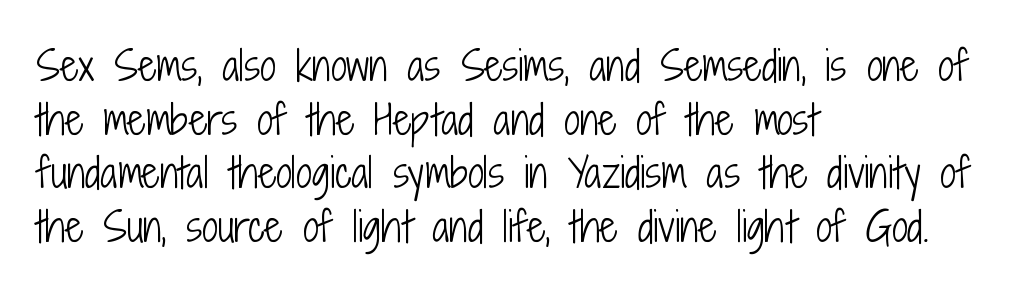
The image shows 40 px light, condensed sans-serif type, upright; set left-aligned, normal line spacing (1.34x), normal letter spacing, not underlined; low stroke contrast and a medium x-height.
